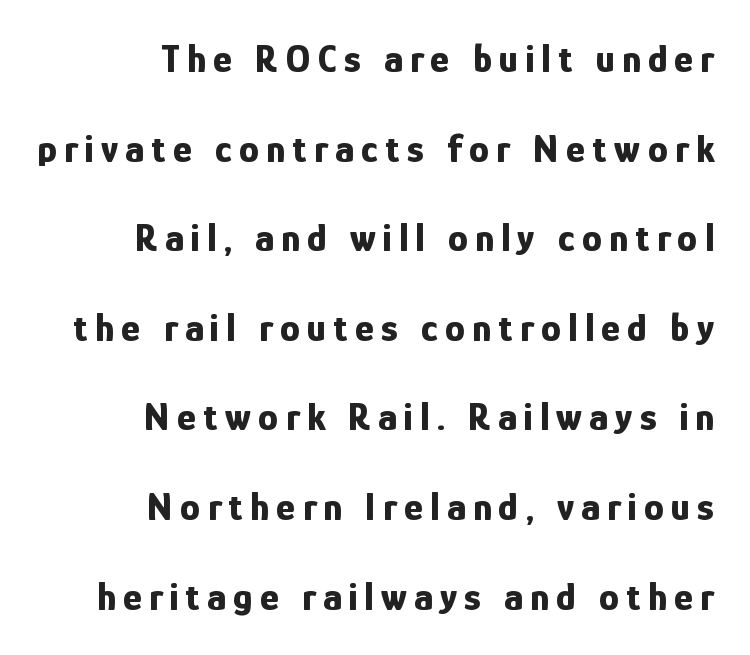
Q: Is the text bold? A: Yes.
Q: Is the text italic (slanted)? A: No, it is upright.
Q: Is the typeface a serif or a sans-serif typeface? A: Sans-serif.
Q: Is the text underlined? A: No.
Q: How is the paragraph aligned? A: Right-aligned.
Q: Is the spacing between lines tight, normal or loose? A: Loose.
Q: Width (condensed, normal, or wide)? A: Condensed.
Q: Stroke contrast? A: Low.
Q: x-height? A: Medium.
Q: Monospaced? A: No.
